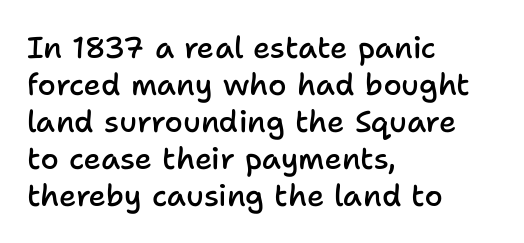
The image shows 30 px semibold sans-serif type, upright; set left-aligned, line spacing 1.23x, normal letter spacing, not underlined; low stroke contrast and a medium x-height.
